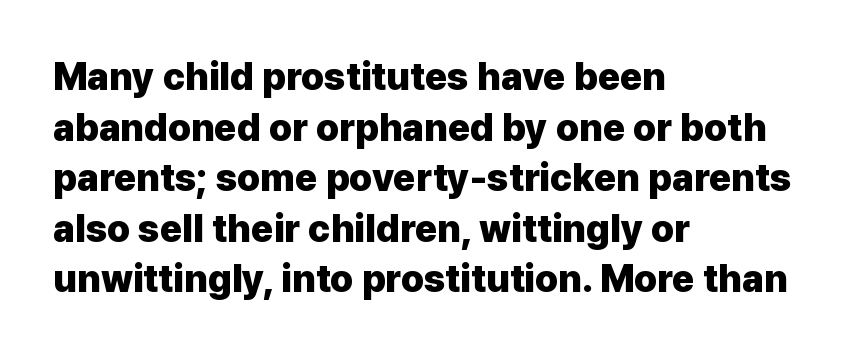
{"serif": "no", "italic": "no", "bold": "yes", "weight": "heavy", "width": "normal", "stroke_contrast": "low", "x_height": "medium", "monospaced": "no", "underline": "no", "align": "left", "line_spacing": "normal", "line_spacing_ratio": 1.33, "letter_spacing": "normal", "letter_spacing_em": 0.0, "glyph_px": 38}
